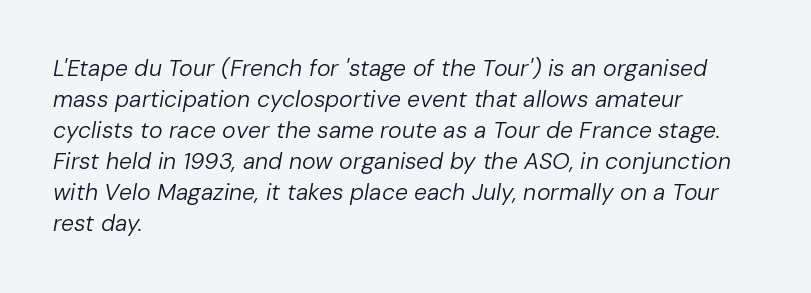
Q: Is the text bold? A: No.
Q: Is the text italic (slanted)? A: Yes, it leans right by about 10 degrees.
Q: Is the text underlined? A: No.
Q: How is the paragraph aligned? A: Left-aligned.
Q: Is the spacing between letters normal or unusually wide? A: Normal.
Q: Is the spacing between lines tight, normal or loose? A: Normal.
